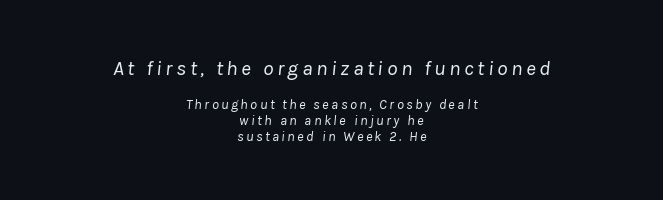
Which chunk is bigger? The first one — the top block dwarfs the bottom. It's the slanting kind of type. Leading: reduced. The passage shown is not underscored anywhere.
